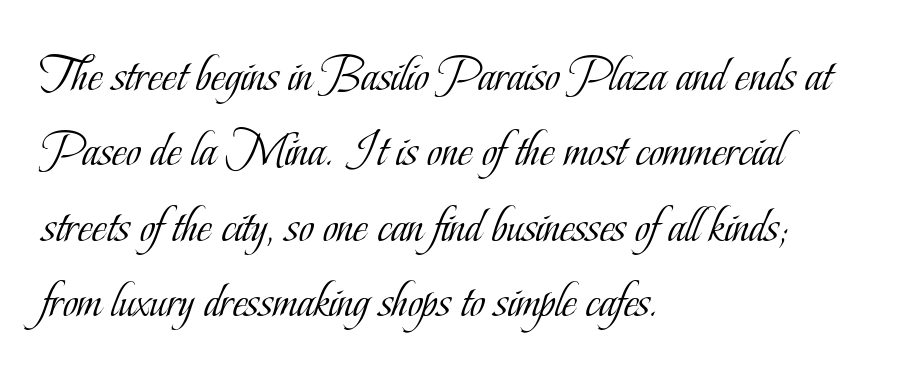
Q: Is the text bold? A: No.
Q: Is the text italic (slanted)? A: Yes.
Q: Is the typeface a serif or a sans-serif typeface? A: Serif.
Q: Is the text underlined? A: No.
Q: How is the paragraph aligned? A: Left-aligned.
Q: Is the spacing between letters normal or unusually wide? A: Normal.
Q: Is the spacing between lines tight, normal or loose? A: Normal.
Q: Width (condensed, normal, or wide)? A: Condensed.
Q: Stroke contrast? A: Low.
Q: x-height? A: Small.
Q: Monospaced? A: No.
